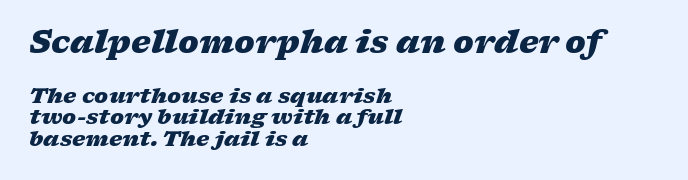
{"italic": "yes", "lean": "right", "slant_degrees": 17, "bold": "yes", "weight": "heavy", "width": "wide", "stroke_contrast": "low", "x_height": "medium", "monospaced": "no", "underline": "no", "align": "left", "line_spacing": "tight", "line_spacing_ratio": 1.03, "letter_spacing": "normal", "letter_spacing_em": 0.0, "larger_block": "first", "size_ratio": 1.48, "glyph_px": 31}
